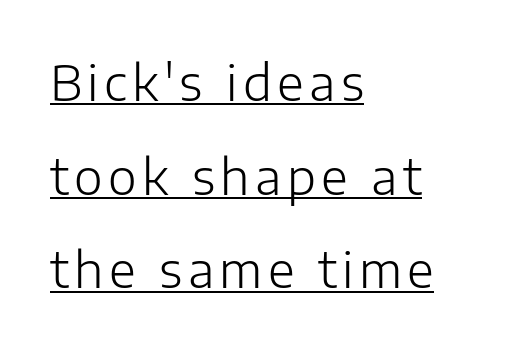
You could not count columns in this text — the font is proportionally spaced. Unbolded letterforms with no extra heft. Horizontal alignment here is leftward, the default for most running prose. The face used here is a sans, in the tradition of grotesques and geometrics. In terms of leading, this rendering errs on the spacious side. Glance below the letters and you will spot a drawn line.
